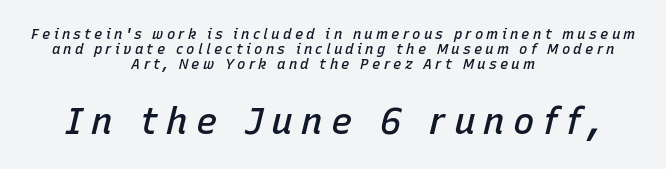
This sample uses an oblique cut, with every glyph tilted off the vertical. Emphasis by weight is partial: semibold. The space beneath each line is pristine and unruled. Two sizes are in play, and the larger belongs to the second block. Proportional: the letters do not fall into vertical columns.
